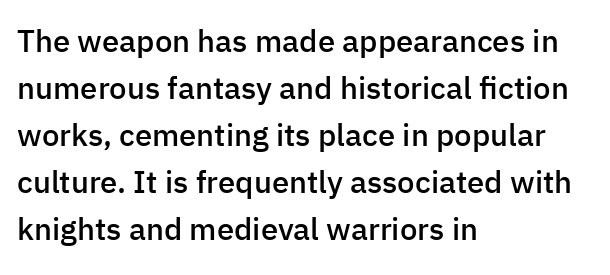
{"serif": "no", "italic": "no", "bold": "semi", "weight": "semibold", "width": "normal", "stroke_contrast": "low", "x_height": "medium", "monospaced": "no", "underline": "no", "align": "left", "line_spacing": "normal", "line_spacing_ratio": 1.52, "letter_spacing": "normal", "letter_spacing_em": 0.0, "glyph_px": 31}
